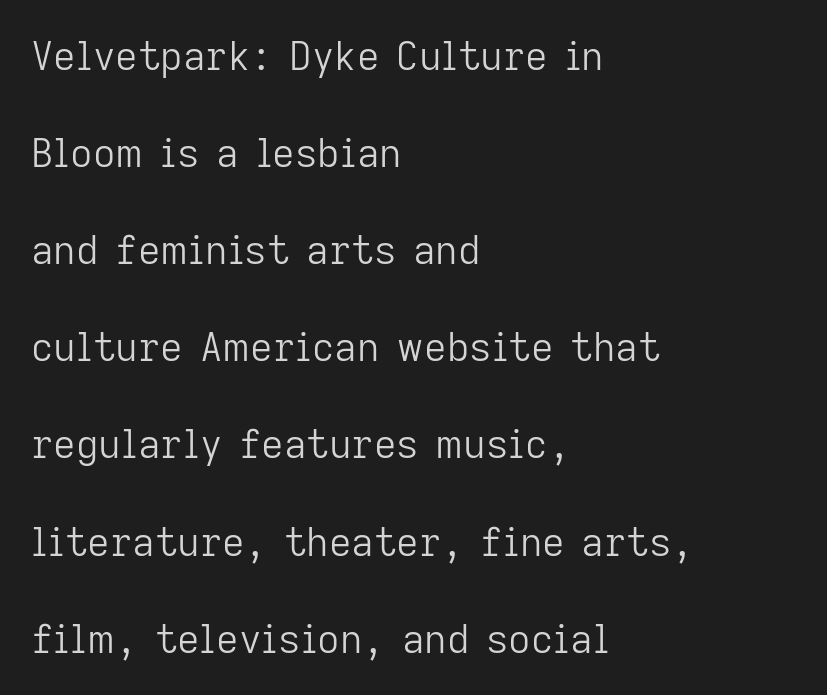
The image shows 39 px light sans-serif type, upright; set left-aligned, loose line spacing (2.49x), normal letter spacing, not underlined; low stroke contrast and a medium x-height.
